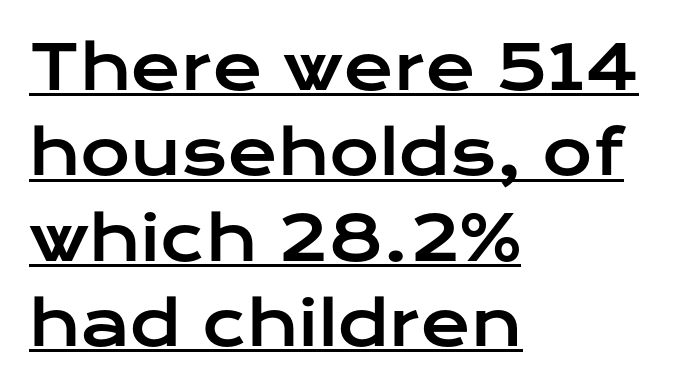
The image shows 61 px wide sans-serif type, upright; set left-aligned, normal line spacing (1.4x), normal letter spacing, underlined; low stroke contrast and a medium x-height.
